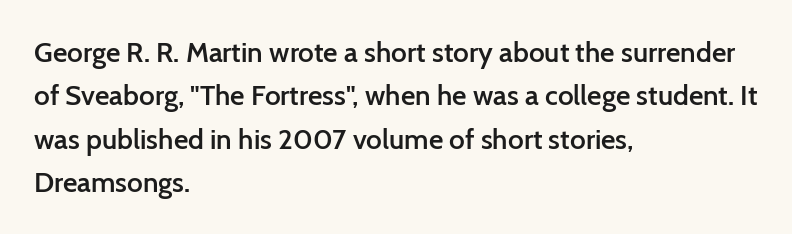
{"serif": "no", "italic": "no", "bold": "semi", "weight": "semibold", "width": "normal", "stroke_contrast": "low", "x_height": "medium", "monospaced": "no", "underline": "no", "align": "left", "line_spacing": "normal", "line_spacing_ratio": 1.55, "letter_spacing": "normal", "letter_spacing_em": 0.0, "glyph_px": 28}
